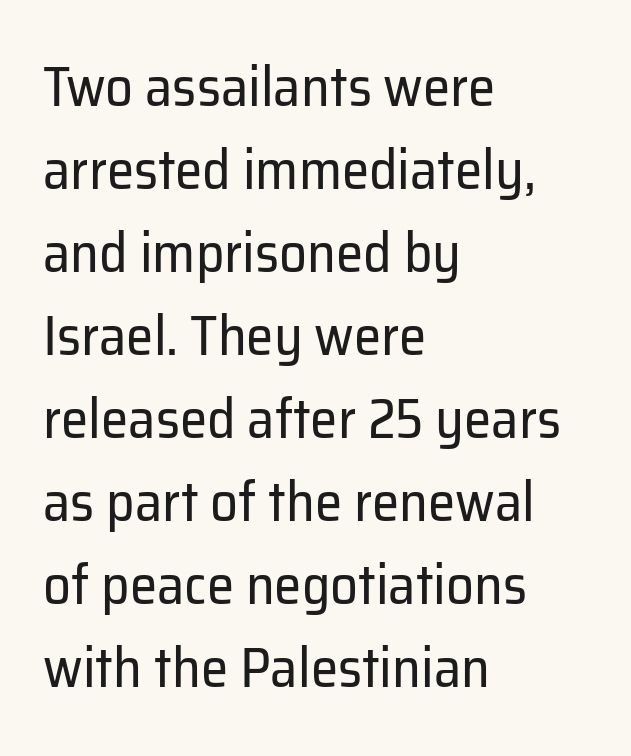
{"serif": "no", "italic": "no", "bold": "no", "weight": "regular", "width": "normal", "stroke_contrast": "low", "x_height": "medium", "monospaced": "no", "underline": "no", "align": "left", "line_spacing": "normal", "line_spacing_ratio": 1.51, "letter_spacing": "normal", "letter_spacing_em": 0.0, "glyph_px": 55}
